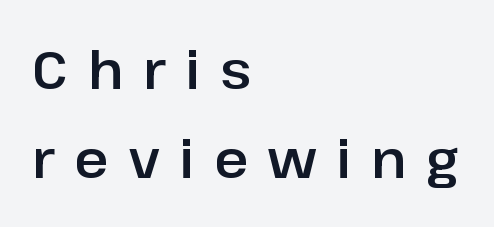
{"serif": "no", "italic": "no", "width": "normal", "stroke_contrast": "low", "x_height": "medium", "monospaced": "no", "underline": "no", "align": "left", "line_spacing": "normal", "line_spacing_ratio": 1.68, "letter_spacing": "wide", "letter_spacing_em": 0.37, "glyph_px": 53}
